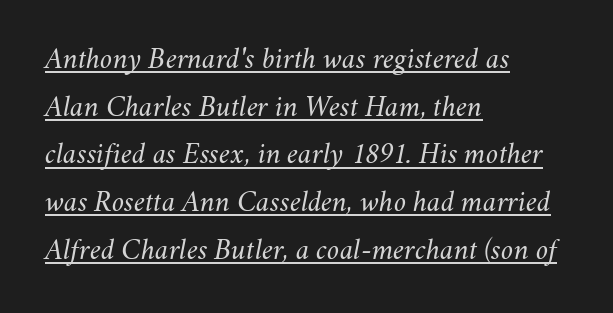
{"italic": "yes", "lean": "right", "slant_degrees": 11, "bold": "no", "weight": "light", "width": "normal", "stroke_contrast": "medium", "x_height": "small", "monospaced": "no", "underline": "yes", "align": "left", "line_spacing": "normal", "line_spacing_ratio": 1.54, "letter_spacing": "normal", "letter_spacing_em": 0.0, "glyph_px": 31}
